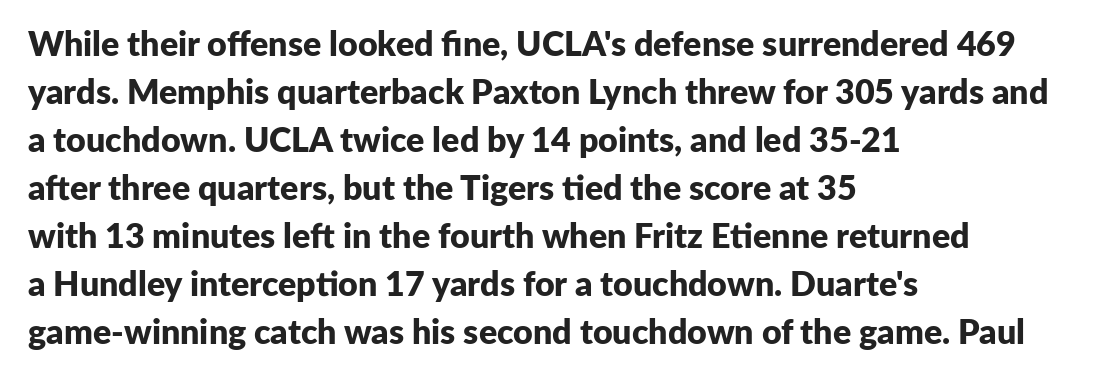
Every row of glyphs begins at an identical x-position on the left. The tracking reads as untouched default to a designer's eye. The designer left line spacing at the default. Anything drawn beneath the words? Only blank space. Type style note: lacks serifs.
